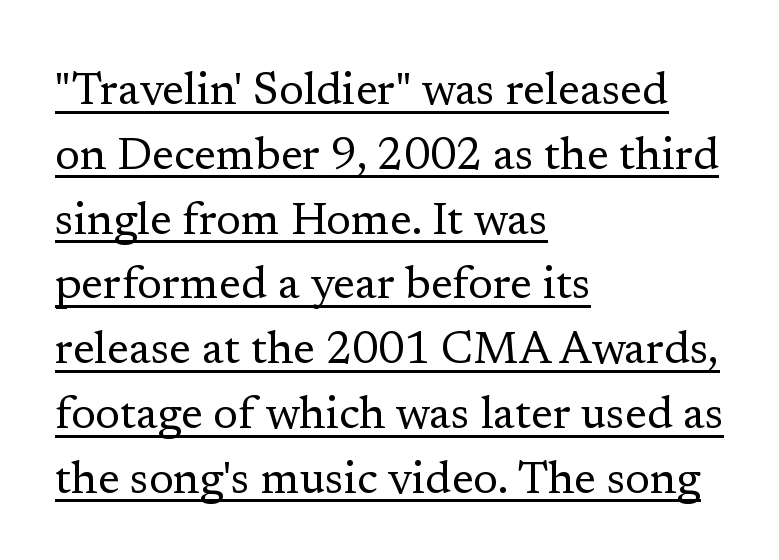
The image shows 45 px regular-weight serif type, upright; set left-aligned, normal line spacing (1.44x), normal letter spacing, underlined; low stroke contrast and a medium x-height.
